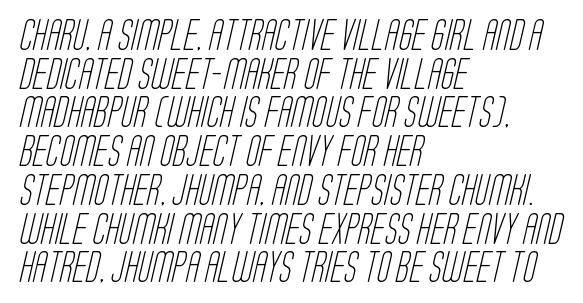
Baseline-to-baseline distance is the conventional proportion of letter height. Check under the words: just untouched page. Casual observation: everything's shoved over to the left. Compared with a typical body face, this is equally light or lighter still.
